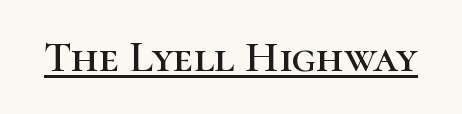
Quick note: not italic, upright. Each letter keeps its own natural width here, so spacing adapts to shape. Honestly, the letter spacing is just normal — you wouldn't notice it. A baseline rule has been typeset under these characters. This sample uses a serif face.
